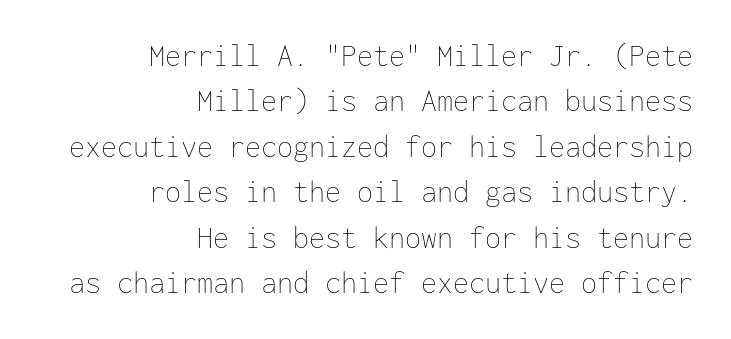
The image shows 32 px thin type, upright, monospaced; set right-aligned, normal line spacing (1.42x), normal letter spacing, not underlined; low stroke contrast and a medium x-height.
